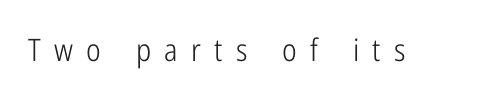
The image shows 31 px light, condensed sans-serif type, upright; set unusually wide letter spacing (+0.43 em), not underlined; low stroke contrast and a medium x-height.
